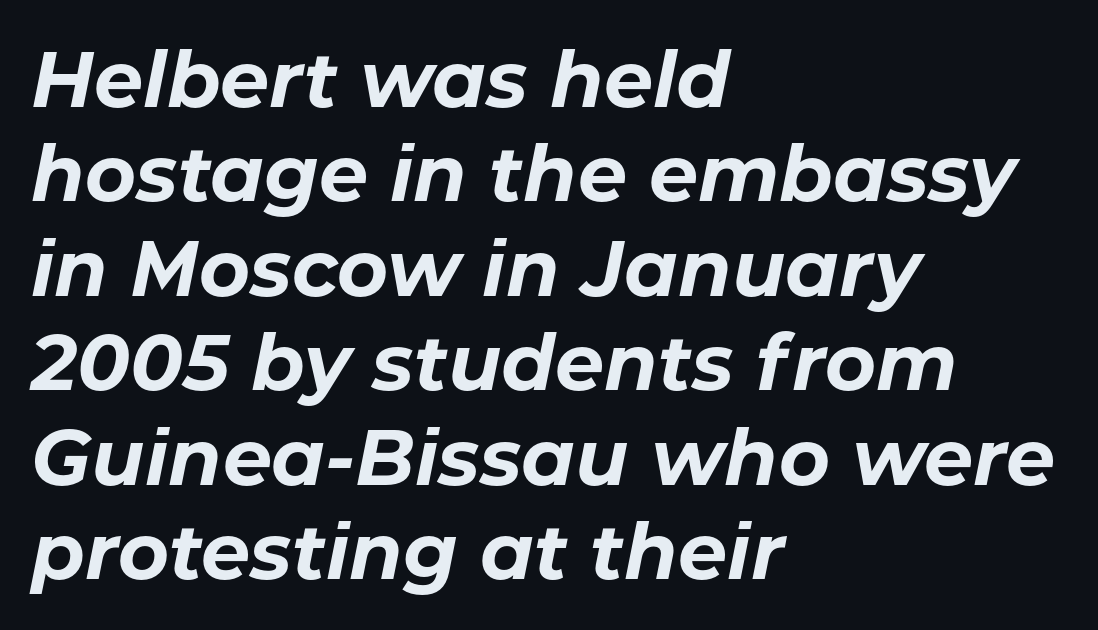
Proportional: the letters do not fall into vertical columns. The words here are not underlined. The tracking reads as untouched default to a designer's eye. The face used here has a pronounced slope to its letters. These lines stack with their left ends in a neat column. Plenty of ink on the page — the face is bold.
